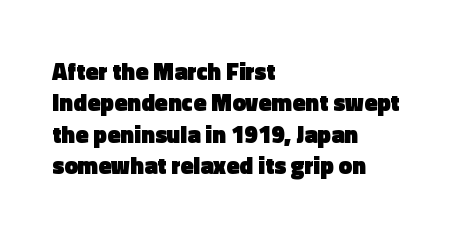
The image shows 24 px bold type, upright; set left-aligned, normal line spacing (1.31x), normal letter spacing, not underlined.
